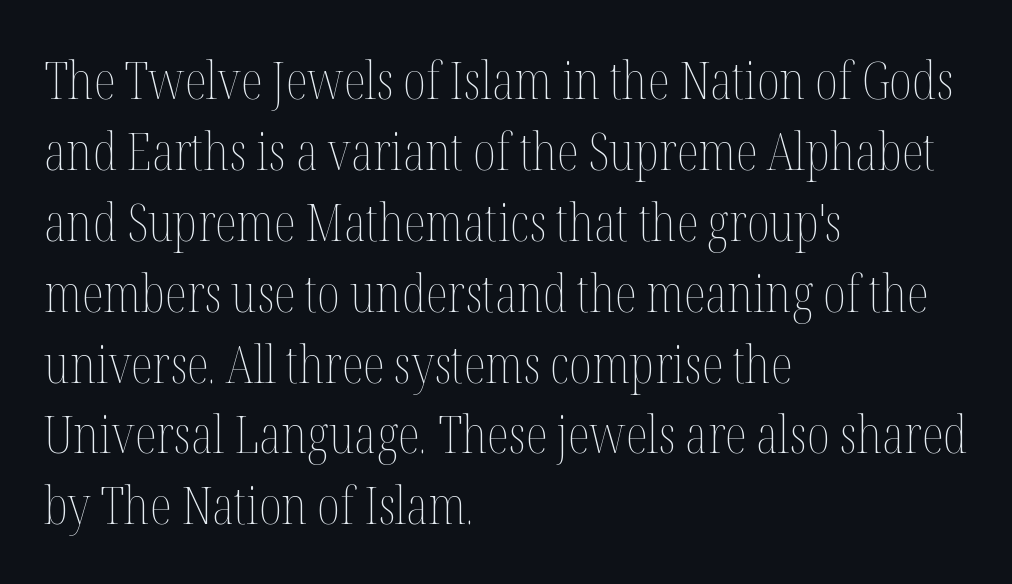
The area under the type is left untouched. What stands out about the letter spacing? Nothing — it is the standard amount. No heavy texture on the line: the type isn't bold. Successive baselines arrive at the customary interval.
